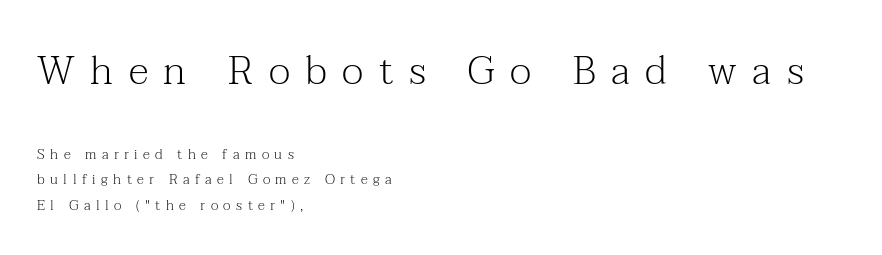
Q: Is the text bold? A: No.
Q: Is the text italic (slanted)? A: No, it is upright.
Q: Is the typeface a serif or a sans-serif typeface? A: Serif.
Q: Is the text underlined? A: No.
Q: How is the paragraph aligned? A: Left-aligned.
Q: Is the spacing between letters normal or unusually wide? A: Unusually wide.
Q: Which block of text is set in a larger size, the first (top) or the second (bottom)? A: The first (top) one.
Q: Width (condensed, normal, or wide)? A: Normal.
Q: Stroke contrast? A: Medium.
Q: x-height? A: Medium.
Q: Monospaced? A: No.
